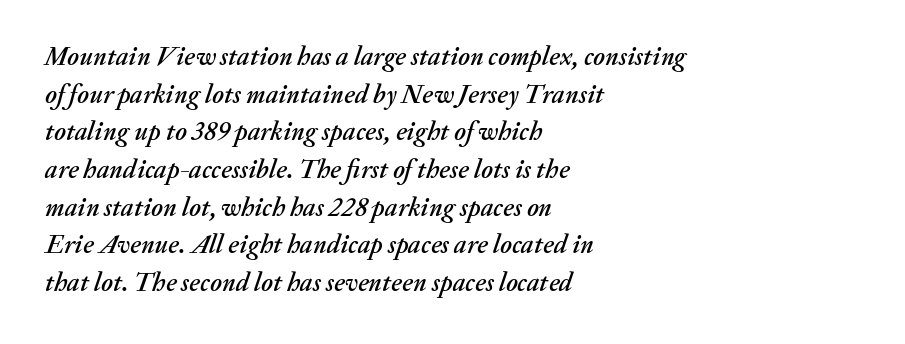
The image shows 26 px text type, italic (leaning right); set left-aligned, normal line spacing (1.45x), normal letter spacing, not underlined.
